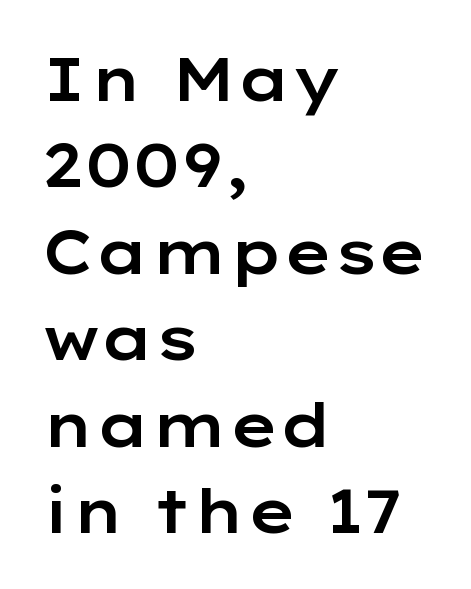
Q: Is the text italic (slanted)? A: No, it is upright.
Q: Is the typeface a serif or a sans-serif typeface? A: Sans-serif.
Q: Is the text underlined? A: No.
Q: How is the paragraph aligned? A: Left-aligned.
Q: Is the spacing between letters normal or unusually wide? A: Normal.
Q: Is the spacing between lines tight, normal or loose? A: Normal.
Q: Width (condensed, normal, or wide)? A: Wide.
Q: Stroke contrast? A: Low.
Q: x-height? A: Medium.
Q: Monospaced? A: No.
